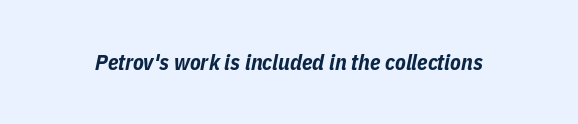
Q: Is the text bold? A: Yes.
Q: Is the text italic (slanted)? A: Yes, it leans right by about 11 degrees.
Q: Is the text underlined? A: No.
Q: Is the spacing between letters normal or unusually wide? A: Normal.
